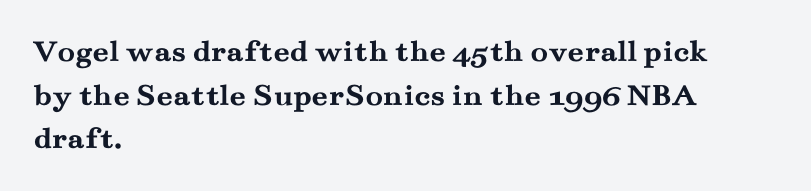
Look at the bottom of the vertical strokes: they flare into serifs here. Reading down the block, your eye returns to a fixed left position each line. Beneath every word, the page is bare. How would I describe the line gaps? Plain and ordinary. Between one letter and the next there's only the usual sliver of space. Character widths vary here, with narrow letters taking less room than wide ones.
